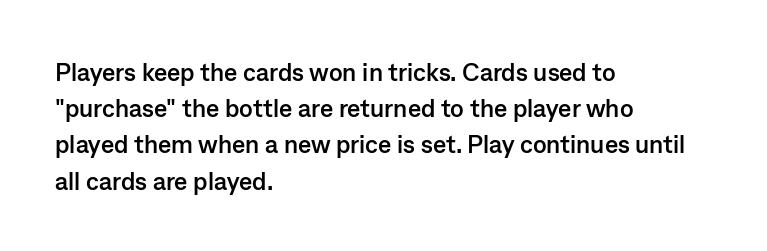
The image shows 25 px bold type, upright; set left-aligned, normal line spacing (1.45x), normal letter spacing, not underlined.
